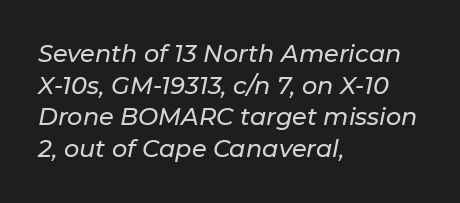
The image shows 24 px text type, italic (leaning right); set left-aligned, normal line spacing (1.32x), normal letter spacing, not underlined.
